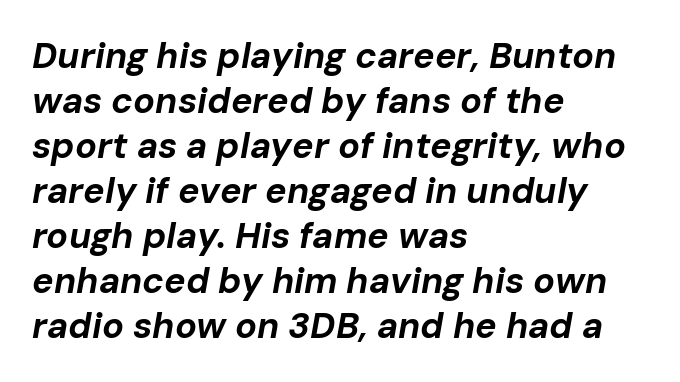
The image shows 36 px bold type, italic (leaning right); set left-aligned, normal line spacing (1.25x), normal letter spacing, not underlined; low stroke contrast and a medium x-height.
